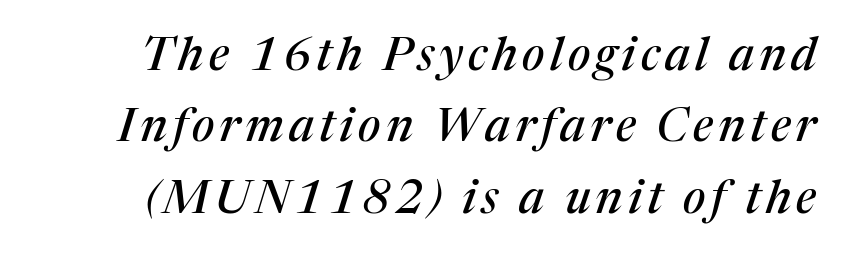
Q: Is the text italic (slanted)? A: Yes, it leans right by about 17 degrees.
Q: Is the typeface a serif or a sans-serif typeface? A: Serif.
Q: Is the text underlined? A: No.
Q: Is the spacing between lines tight, normal or loose? A: Normal.
Q: Width (condensed, normal, or wide)? A: Normal.
Q: Stroke contrast? A: Medium.
Q: x-height? A: Medium.
Q: Monospaced? A: No.
